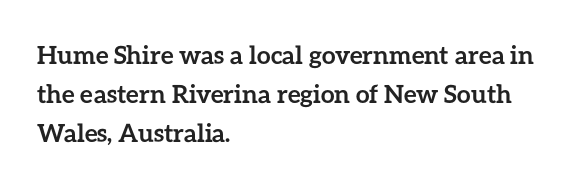
Vertical strokes here are truly vertical. In terms of letterspacing, this is plain default setting. This block has exactly the height ordinary leading produces. Pretty heavy lettering here — definitely bold.
